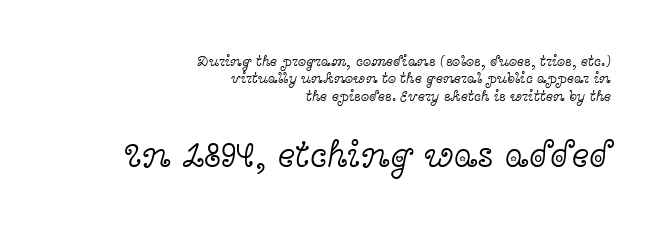
Q: Is the text bold? A: No.
Q: Is the text italic (slanted)? A: No, it is upright.
Q: Is the typeface a serif or a sans-serif typeface? A: Serif.
Q: Is the text underlined? A: No.
Q: How is the paragraph aligned? A: Right-aligned.
Q: Is the spacing between letters normal or unusually wide? A: Normal.
Q: Which block of text is set in a larger size, the first (top) or the second (bottom)? A: The second (bottom) one.
Q: Width (condensed, normal, or wide)? A: Wide.
Q: x-height? A: Medium.
Q: Monospaced? A: No.
